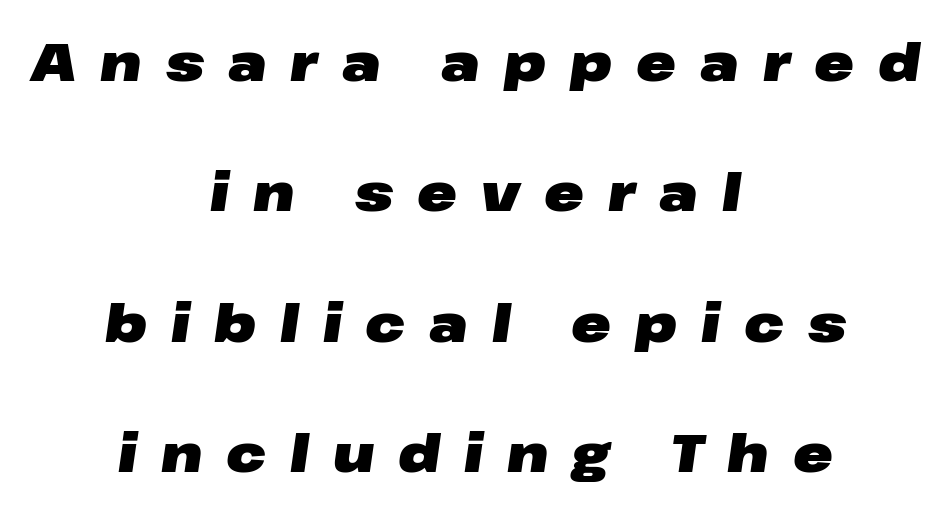
The image shows 53 px heavy, wide type, italic (leaning right); set centered, loose line spacing (2.46x), unusually wide letter spacing (+0.45 em), not underlined; low stroke contrast and a medium x-height.
